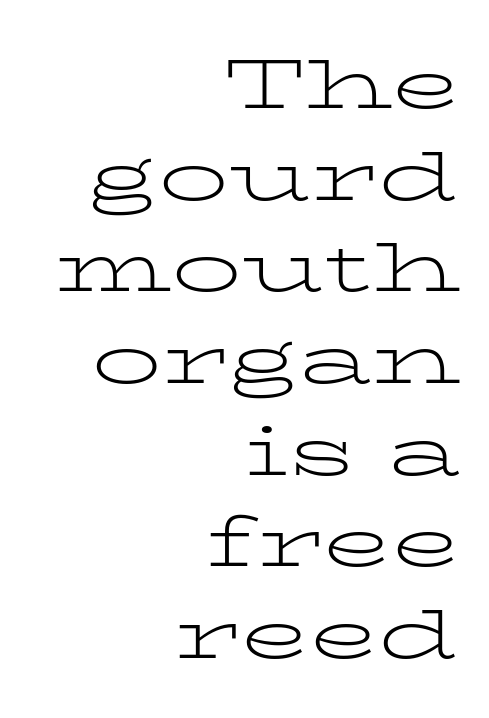
The image shows 70 px light, wide serif type, upright; set right-aligned, normal line spacing (1.31x), normal letter spacing, not underlined; low stroke contrast and a medium x-height.
